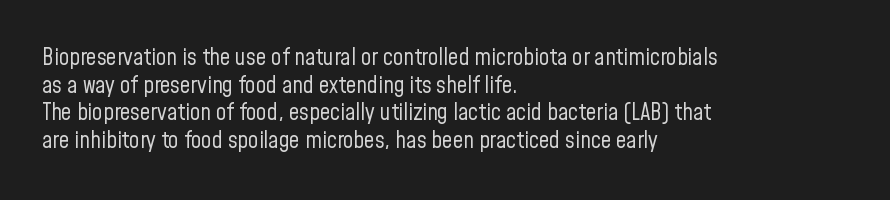
Q: Is the text bold? A: No.
Q: Is the text italic (slanted)? A: No, it is upright.
Q: Is the text underlined? A: No.
Q: How is the paragraph aligned? A: Left-aligned.
Q: Is the spacing between letters normal or unusually wide? A: Normal.
